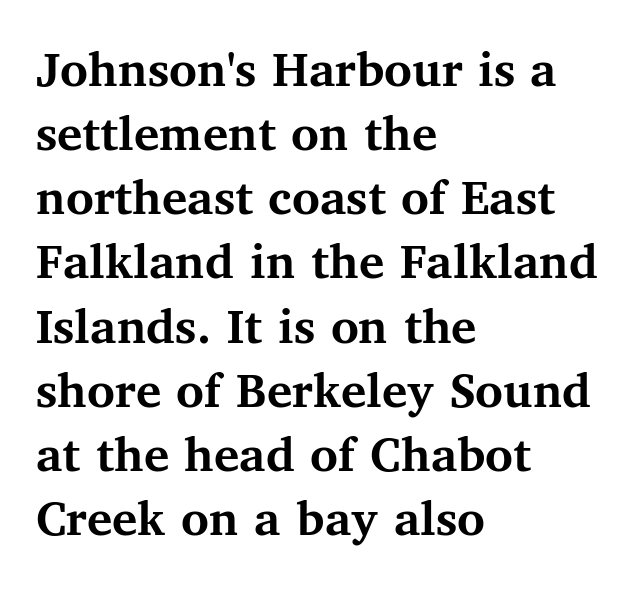
The image shows 53 px semibold serif type, upright; set left-aligned, line spacing 1.21x, normal letter spacing, not underlined; medium stroke contrast and a medium x-height.
